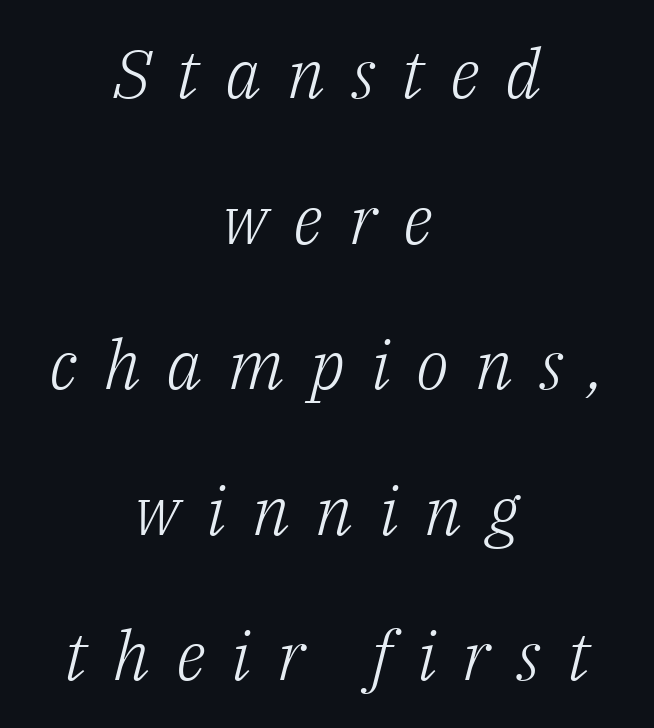
Q: Is the text bold? A: No.
Q: Is the text italic (slanted)? A: Yes, it leans right by about 14 degrees.
Q: Is the typeface a serif or a sans-serif typeface? A: Serif.
Q: Is the text underlined? A: No.
Q: How is the paragraph aligned? A: Centered.
Q: Is the spacing between letters normal or unusually wide? A: Unusually wide.
Q: Is the spacing between lines tight, normal or loose? A: Loose.
Q: Width (condensed, normal, or wide)? A: Normal.
Q: Stroke contrast? A: Low.
Q: x-height? A: Medium.
Q: Monospaced? A: No.
